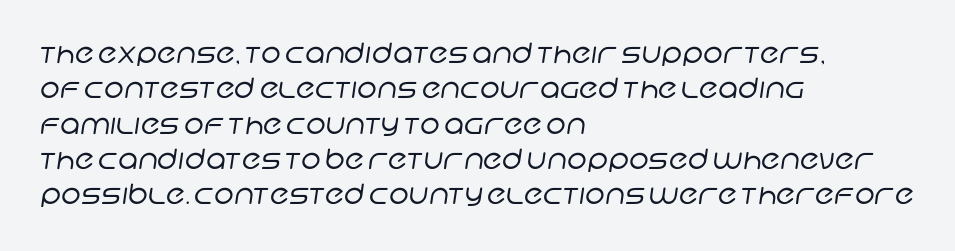
{"serif": "no", "bold": "no", "weight": "regular", "width": "normal", "stroke_contrast": "low", "x_height": "large", "monospaced": "no", "underline": "no", "align": "left", "line_spacing": "normal", "line_spacing_ratio": 1.26, "letter_spacing": "normal", "letter_spacing_em": 0.0, "glyph_px": 28}
